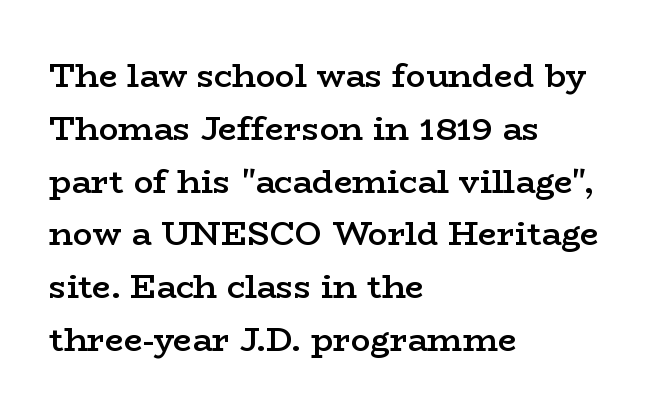
The image shows 33 px semibold, wide serif type, upright; set left-aligned, normal line spacing (1.6x), normal letter spacing, not underlined; low stroke contrast and a medium x-height.
